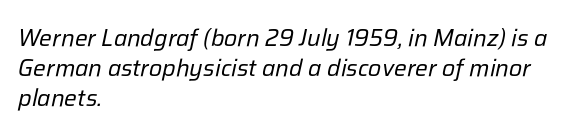
Q: Is the text bold? A: No.
Q: Is the text italic (slanted)? A: Yes, it leans right by about 12 degrees.
Q: Is the text underlined? A: No.
Q: How is the paragraph aligned? A: Left-aligned.
Q: Is the spacing between letters normal or unusually wide? A: Normal.
